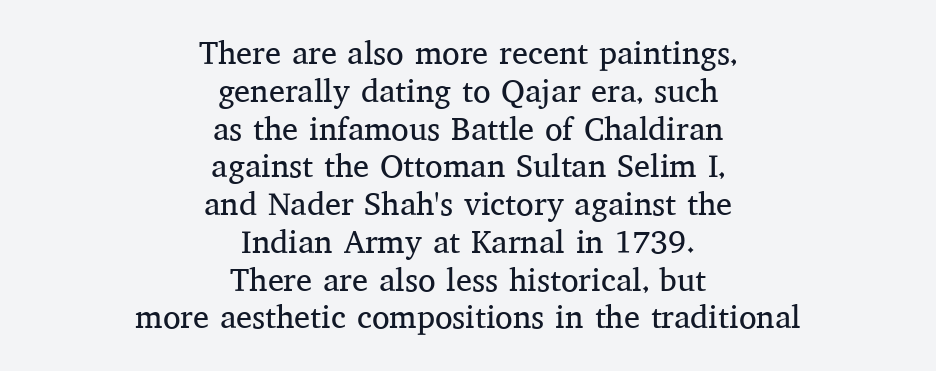
The image shows 32 px regular-weight serif type, upright; set centered, line spacing 1.18x, normal letter spacing, not underlined; medium stroke contrast and a medium x-height.
